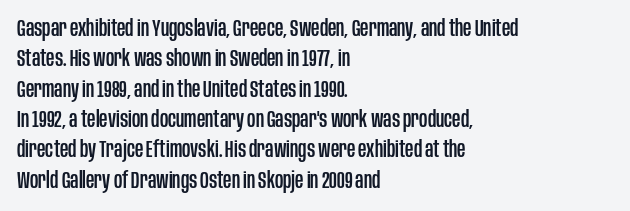
The face used here is rendered with its standard letterfit. These lines are set flush left with a ragged right edge. The glyphs are unaccompanied by any horizontal stroke below them. Normally led — the rows are evenly, conventionally spaced. Do the letters lean? They stand straight.
